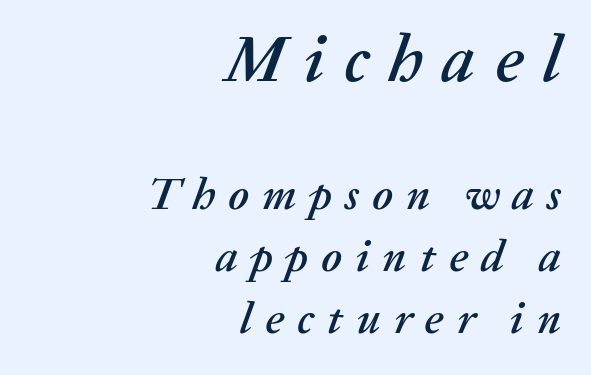
Q: Is the text italic (slanted)? A: Yes, it leans right by about 20 degrees.
Q: Is the text underlined? A: No.
Q: How is the paragraph aligned? A: Right-aligned.
Q: Is the spacing between letters normal or unusually wide? A: Unusually wide.
Q: Is the spacing between lines tight, normal or loose? A: Normal.
Q: Which block of text is set in a larger size, the first (top) or the second (bottom)? A: The first (top) one.
Q: Width (condensed, normal, or wide)? A: Normal.
Q: Stroke contrast? A: Medium.
Q: x-height? A: Medium.
Q: Monospaced? A: No.
